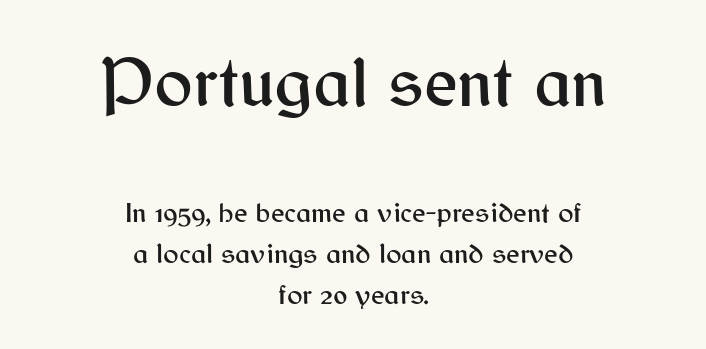
{"serif": "no", "italic": "no", "width": "normal", "stroke_contrast": "medium", "x_height": "medium", "monospaced": "no", "underline": "no", "align": "center", "line_spacing": "normal", "line_spacing_ratio": 1.42, "letter_spacing": "normal", "letter_spacing_em": 0.0, "larger_block": "first", "size_ratio": 2.48, "glyph_px": 72}
